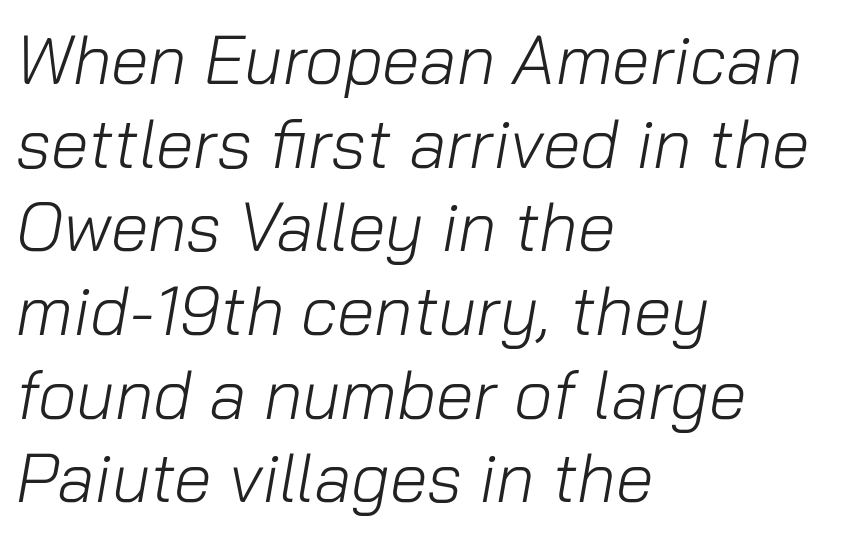
{"italic": "yes", "lean": "right", "slant_degrees": 10, "bold": "no", "weight": "light", "width": "normal", "stroke_contrast": "low", "x_height": "medium", "monospaced": "no", "underline": "no", "align": "left", "line_spacing_ratio": 1.23, "letter_spacing": "normal", "letter_spacing_em": 0.0, "glyph_px": 68}
